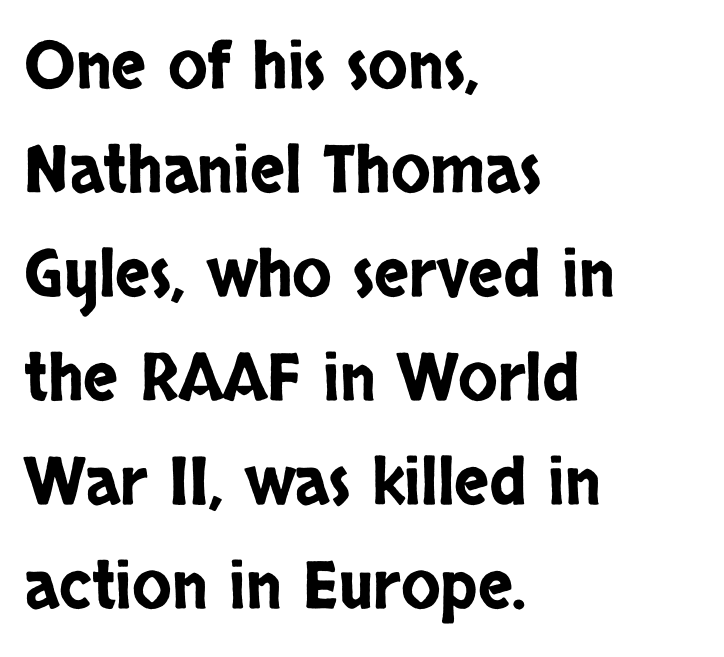
I'd call this a sans setting — the letters go barefoot. Varying glyph widths throughout — classic text-font behaviour. A typesetter would mark this as roman, not italic. Standard letterfit; no display-style spreading of the glyphs. Beneath every word, the page is bare. The passage is arranged the way most books set body copy — flush left.
